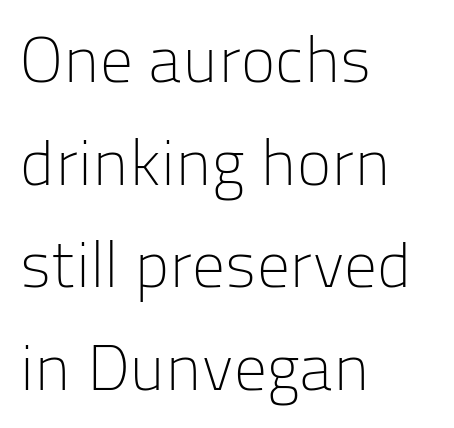
Letter spacing: default. When letters stand straight like this, we call the style roman or upright. Regarding serifs, this sample does without them. Spacing verdict: proportional, widths tailored to each character. Does the copy run flush right? No — it runs flush left.
